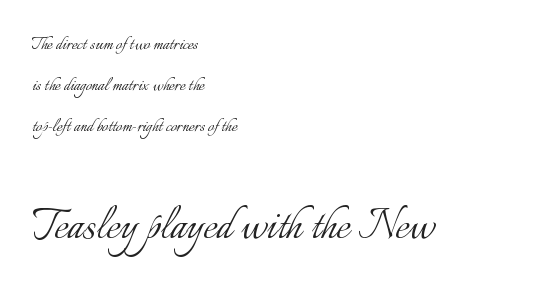
The image shows 52 px light type; set left-aligned, loose line spacing (1.95x), normal letter spacing, not underlined; the second (bottom) block is 2.48x larger; low stroke contrast and a small x-height.
